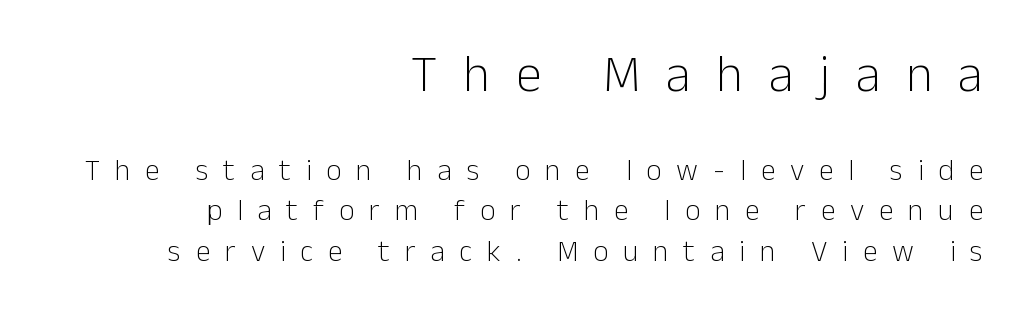
{"serif": "no", "italic": "no", "bold": "no", "weight": "light", "width": "normal", "stroke_contrast": "low", "x_height": "medium", "monospaced": "no", "underline": "no", "align": "right", "line_spacing": "normal", "line_spacing_ratio": 1.34, "letter_spacing": "wide", "letter_spacing_em": 0.49, "larger_block": "first", "size_ratio": 1.73, "glyph_px": 52}
